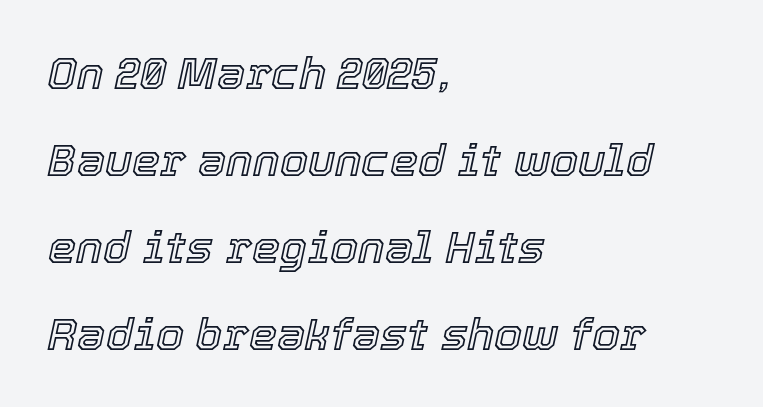
The image shows 45 px text type, italic (leaning right); set left-aligned, loose line spacing (1.93x), normal letter spacing, not underlined; a medium x-height.
